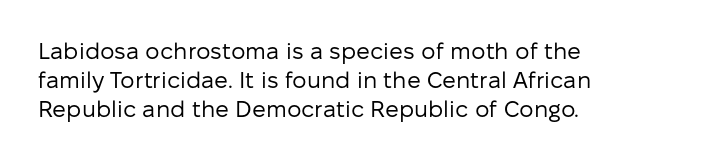
The image shows 23 px text type, upright; set left-aligned, normal line spacing (1.27x), normal letter spacing, not underlined.
